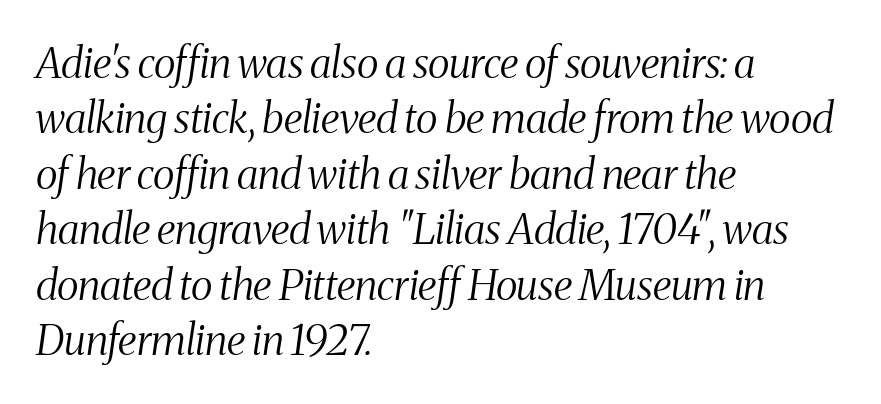
{"serif": "yes", "italic": "yes", "lean": "right", "slant_degrees": 8, "bold": "no", "weight": "light", "width": "condensed", "stroke_contrast": "medium", "x_height": "medium", "monospaced": "no", "underline": "no", "align": "left", "line_spacing": "normal", "line_spacing_ratio": 1.32, "letter_spacing": "normal", "letter_spacing_em": 0.0, "glyph_px": 42}
